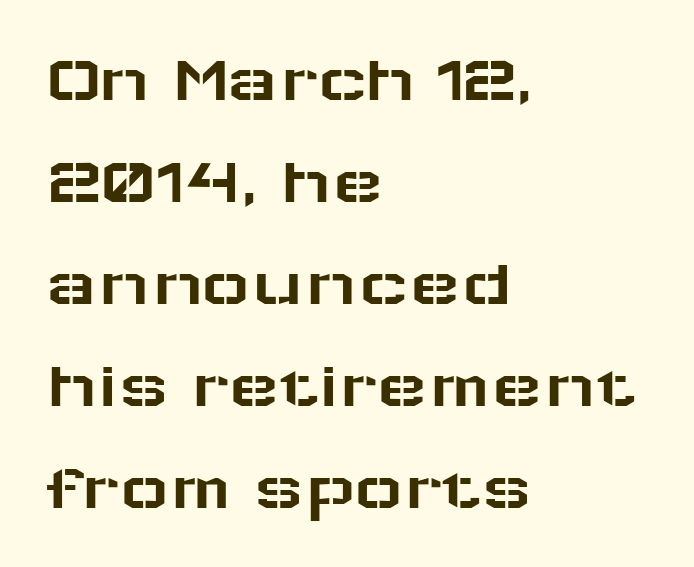
The image shows 68 px wide sans-serif type, upright; set left-aligned, normal line spacing (1.5x), normal letter spacing, not underlined; low stroke contrast and a medium x-height.
